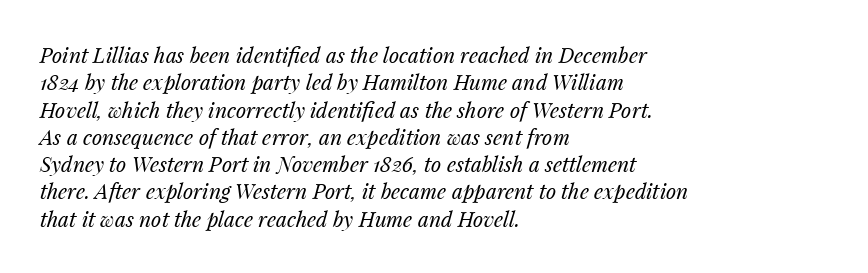
Q: Is the text bold? A: No.
Q: Is the text italic (slanted)? A: Yes, it leans right by about 14 degrees.
Q: Is the text underlined? A: No.
Q: How is the paragraph aligned? A: Left-aligned.
Q: Is the spacing between letters normal or unusually wide? A: Normal.
Q: Is the spacing between lines tight, normal or loose? A: Normal.
